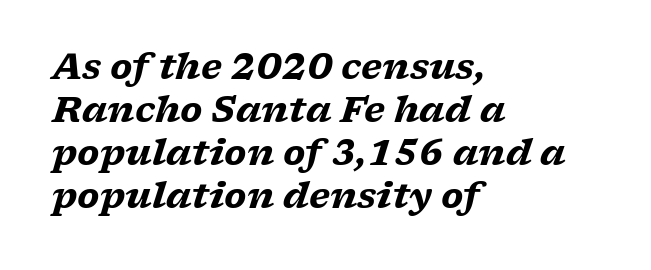
{"serif": "yes", "italic": "yes", "lean": "right", "slant_degrees": 17, "bold": "yes", "weight": "heavy", "width": "wide", "stroke_contrast": "low", "x_height": "medium", "monospaced": "no", "underline": "no", "align": "left", "line_spacing_ratio": 1.23, "letter_spacing": "normal", "letter_spacing_em": 0.0, "glyph_px": 35}
